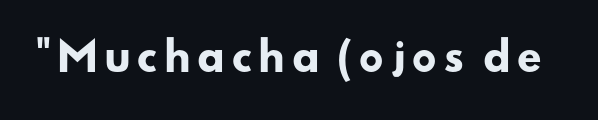
The string is rendered with underlining switched off. Varying glyph widths throughout — classic text-font behaviour. A typesetter would label this face a sans. Emphasis by weight is at full strength: bold.
